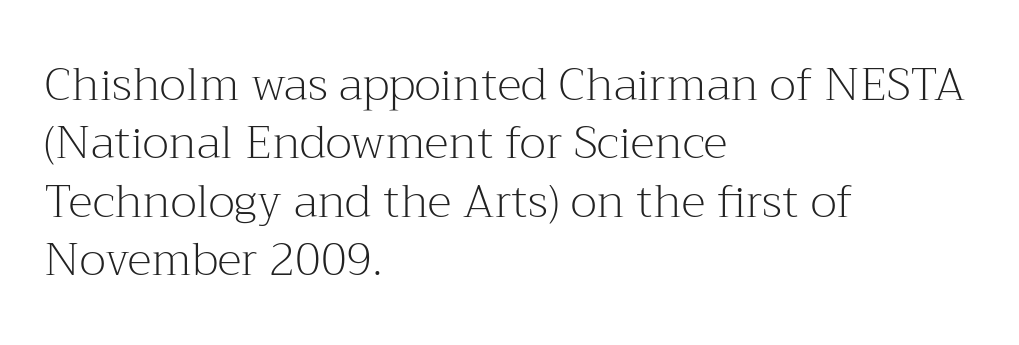
Nope, not italic — everything's standing straight. These glyphs show unthickened strokes, regular width or finer. Old-style or modern, the face here clearly has serifs. Characters follow at the spacing the type designer built in. In CSS terms this would be text-align: left.
